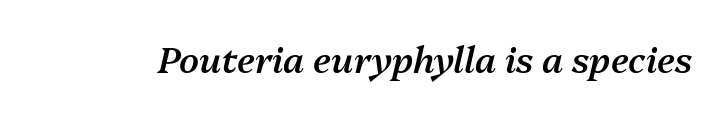
You could not count columns in this text — the font is proportionally spaced. Slant detected: the letters are inclined. A bare baseline throughout the passage. The passage shown is semibold, sitting just below true bold. The face used here is rendered with its standard letterfit.
